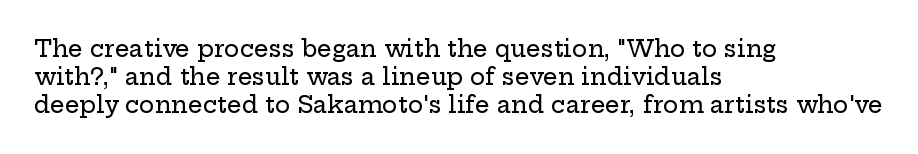
The image shows 23 px text type, upright; set left-aligned, line spacing 1.21x, normal letter spacing, not underlined.
